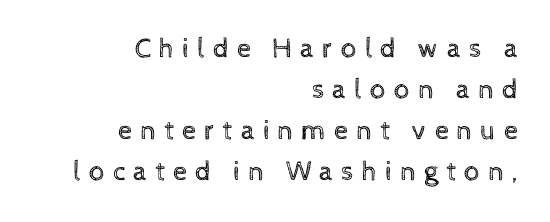
The image shows 28 px regular-weight type, upright; set right-aligned, normal line spacing (1.47x), unusually wide letter spacing (+0.28 em), not underlined; a medium x-height.
